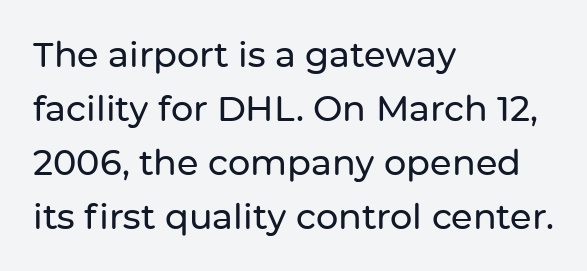
Compared with typical paragraphs, the rows here are spaced about the same. Beneath every word, the page is bare. I'd call this a sans setting — the letters go barefoot. In terms of posture, this sample is upright. Varying glyph widths throughout — classic text-font behaviour.
